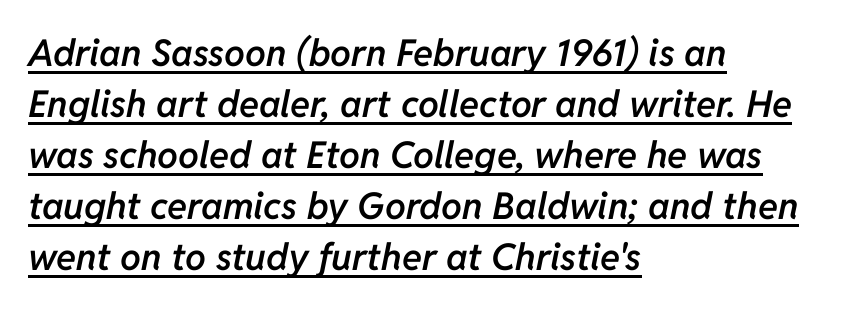
Q: Is the text bold? A: Semi-bold.
Q: Is the text italic (slanted)? A: Yes, it leans right by about 11 degrees.
Q: Is the text underlined? A: Yes.
Q: How is the paragraph aligned? A: Left-aligned.
Q: Is the spacing between letters normal or unusually wide? A: Normal.
Q: Is the spacing between lines tight, normal or loose? A: Normal.
Q: Width (condensed, normal, or wide)? A: Normal.
Q: Stroke contrast? A: Low.
Q: x-height? A: Medium.
Q: Monospaced? A: No.
